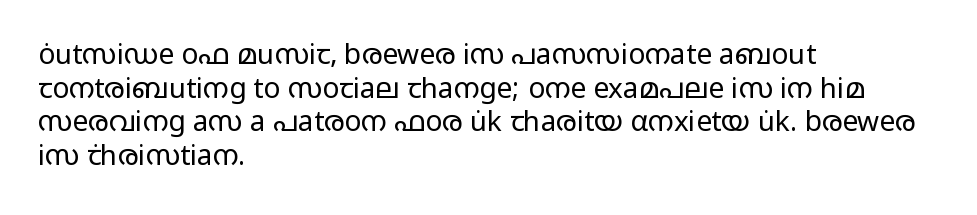
The image shows 28 px regular-weight, wide sans-serif type, upright; set left-aligned, line spacing 1.2x, normal letter spacing, not underlined; low stroke contrast and a medium x-height.
